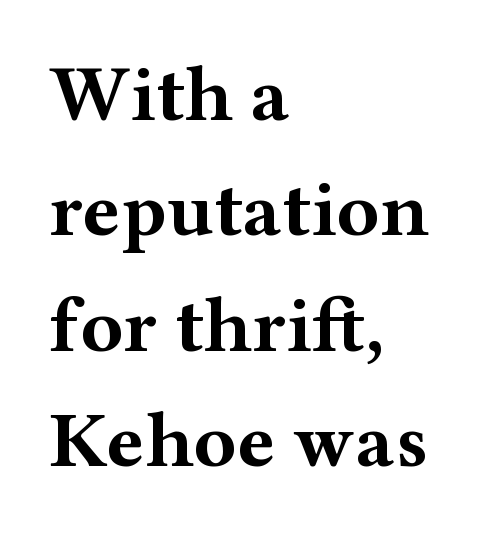
Q: Is the text bold? A: Yes.
Q: Is the text italic (slanted)? A: No, it is upright.
Q: Is the typeface a serif or a sans-serif typeface? A: Serif.
Q: Is the text underlined? A: No.
Q: How is the paragraph aligned? A: Left-aligned.
Q: Is the spacing between letters normal or unusually wide? A: Normal.
Q: Is the spacing between lines tight, normal or loose? A: Normal.
Q: Width (condensed, normal, or wide)? A: Wide.
Q: Stroke contrast? A: Medium.
Q: x-height? A: Medium.
Q: Monospaced? A: No.
